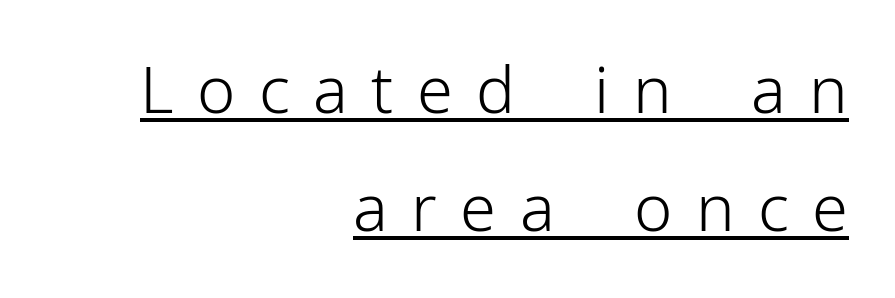
Q: Is the text bold? A: No.
Q: Is the text italic (slanted)? A: No, it is upright.
Q: Is the typeface a serif or a sans-serif typeface? A: Sans-serif.
Q: Is the text underlined? A: Yes.
Q: How is the paragraph aligned? A: Right-aligned.
Q: Is the spacing between letters normal or unusually wide? A: Unusually wide.
Q: Width (condensed, normal, or wide)? A: Normal.
Q: Stroke contrast? A: Low.
Q: x-height? A: Medium.
Q: Monospaced? A: No.
